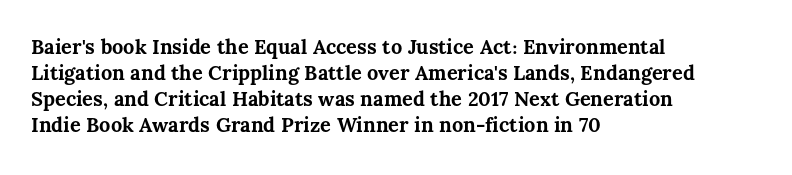
The image shows 20 px bold type, upright; set left-aligned, normal line spacing (1.3x), normal letter spacing, not underlined.
